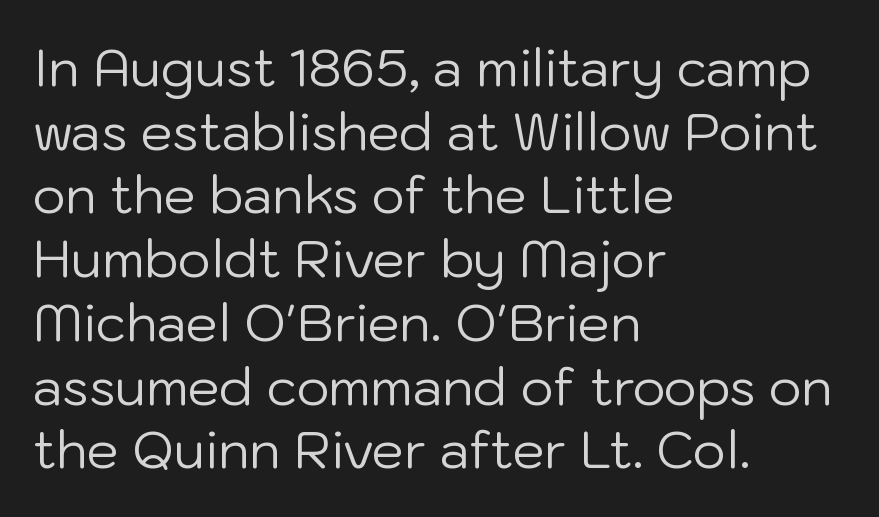
{"serif": "no", "italic": "no", "bold": "no", "weight": "regular", "width": "normal", "stroke_contrast": "low", "x_height": "medium", "monospaced": "no", "underline": "no", "align": "left", "line_spacing": "normal", "line_spacing_ratio": 1.25, "letter_spacing": "normal", "letter_spacing_em": 0.0, "glyph_px": 51}
